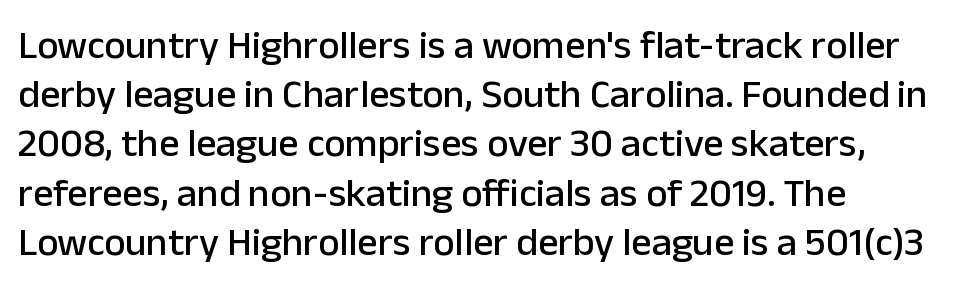
The image shows 40 px sans-serif type, upright; set left-aligned, line spacing 1.23x, normal letter spacing, not underlined; low stroke contrast and a medium x-height.
